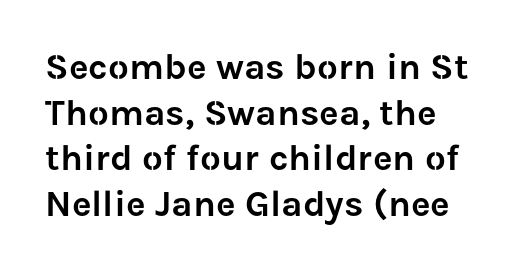
{"serif": "no", "italic": "no", "width": "normal", "stroke_contrast": "low", "x_height": "medium", "monospaced": "no", "underline": "no", "line_spacing_ratio": 1.23, "letter_spacing": "normal", "letter_spacing_em": 0.0, "glyph_px": 37}
